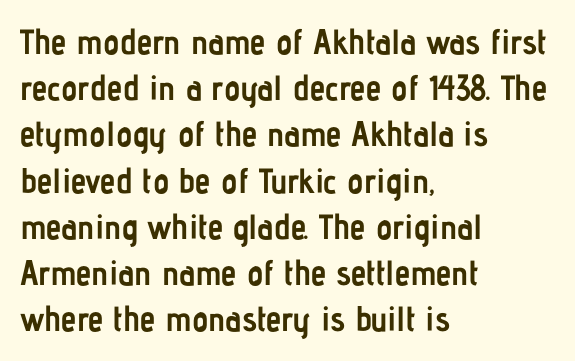
{"serif": "no", "italic": "no", "bold": "yes", "weight": "semibold", "width": "condensed", "stroke_contrast": "low", "x_height": "medium", "monospaced": "no", "underline": "no", "align": "left", "line_spacing": "normal", "line_spacing_ratio": 1.32, "letter_spacing": "normal", "letter_spacing_em": 0.0, "glyph_px": 35}
